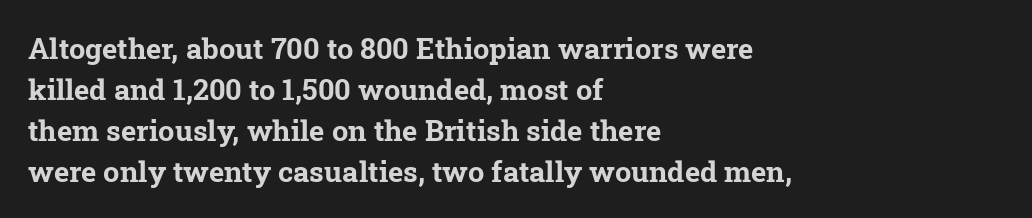
Q: Is the text bold? A: Yes.
Q: Is the typeface a serif or a sans-serif typeface? A: Serif.
Q: Is the text underlined? A: No.
Q: How is the paragraph aligned? A: Left-aligned.
Q: Is the spacing between letters normal or unusually wide? A: Normal.
Q: Is the spacing between lines tight, normal or loose? A: Normal.
Q: Width (condensed, normal, or wide)? A: Normal.
Q: Stroke contrast? A: Low.
Q: x-height? A: Medium.
Q: Monospaced? A: No.
